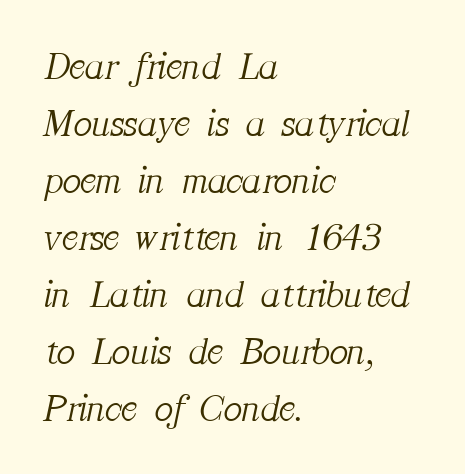
The image shows 39 px light serif type, italic (leaning right); set left-aligned, normal line spacing (1.46x), normal letter spacing, not underlined; medium stroke contrast and a medium x-height.
